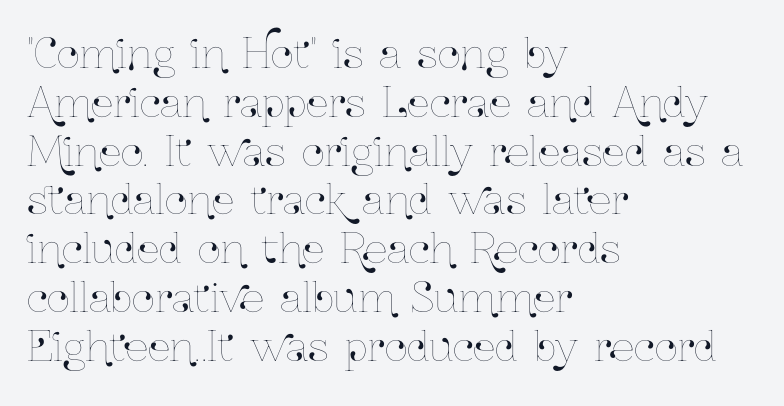
The face used here is proportionally spaced, like ordinary book or web type. A typesetter would mark this as roman, not italic. Horizontally, the lines are justified to the leading edge only. Each word holds together tightly as a unit, with standard inter-letter gaps. Has an underline been added? It has not.
